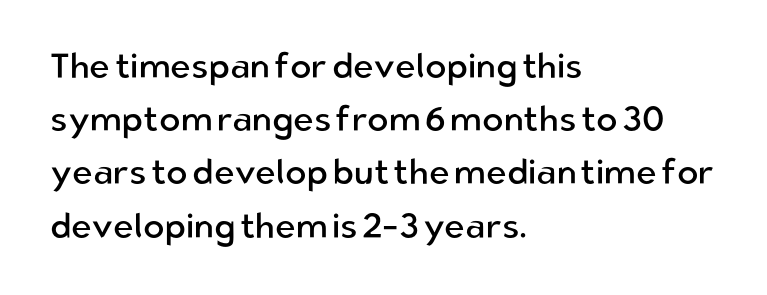
{"serif": "no", "italic": "no", "bold": "no", "weight": "regular", "width": "normal", "stroke_contrast": "low", "x_height": "medium", "monospaced": "no", "underline": "no", "align": "left", "line_spacing": "normal", "line_spacing_ratio": 1.52, "letter_spacing": "normal", "letter_spacing_em": 0.0, "glyph_px": 35}
